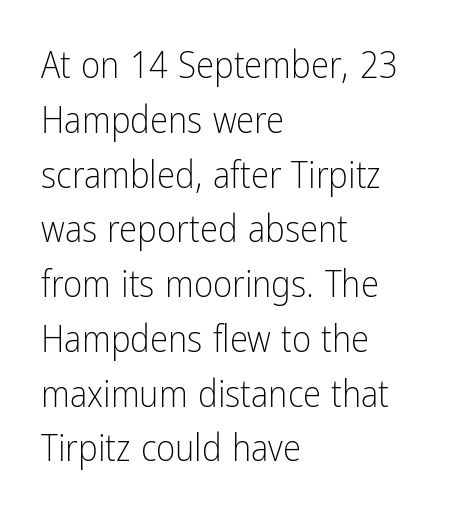
The image shows 37 px light, condensed sans-serif type, upright; set left-aligned, normal line spacing (1.48x), normal letter spacing, not underlined; low stroke contrast and a medium x-height.
